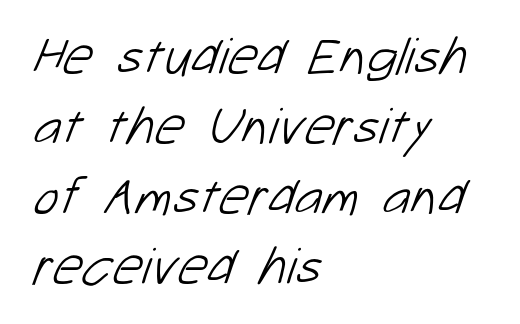
{"serif": "no", "bold": "no", "weight": "light", "width": "normal", "stroke_contrast": "low", "x_height": "medium", "monospaced": "no", "underline": "no", "align": "left", "line_spacing": "normal", "line_spacing_ratio": 1.32, "letter_spacing": "normal", "letter_spacing_em": 0.0, "glyph_px": 53}
